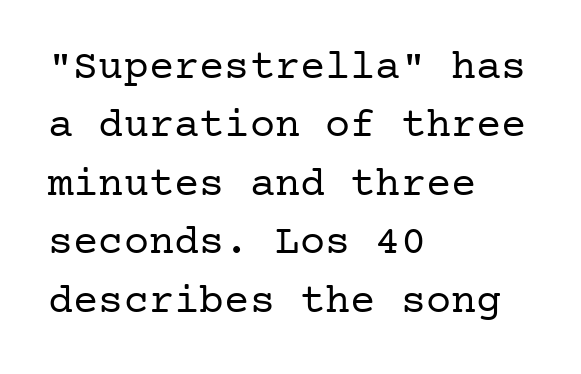
Caption: standard tracking, unaltered. Beneath every word, the page is bare. Note: serifs present on the glyphs. No letter is thick-stroked: the sample isn't bold. The passage is arranged the way most books set body copy — flush left.
